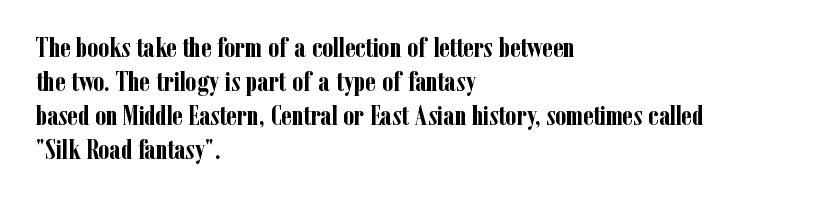
The image shows 28 px semibold, condensed serif type, upright; set left-aligned, line spacing 1.21x, normal letter spacing, not underlined; low stroke contrast and a medium x-height.
